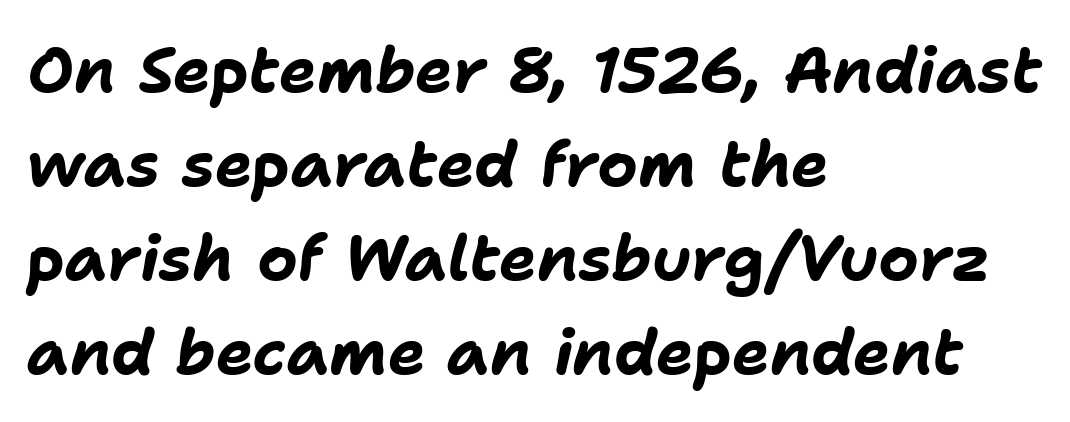
The image shows 63 px bold type, italic (leaning right); set left-aligned, normal line spacing (1.49x), normal letter spacing, not underlined; low stroke contrast and a medium x-height.
